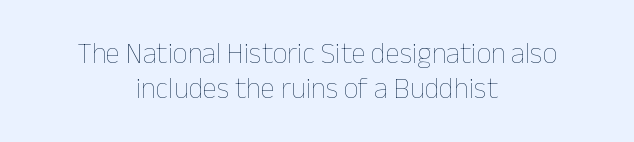
The image shows 29 px thin type, upright; set centered, line spacing 1.2x, normal letter spacing, not underlined; low stroke contrast and a medium x-height.
